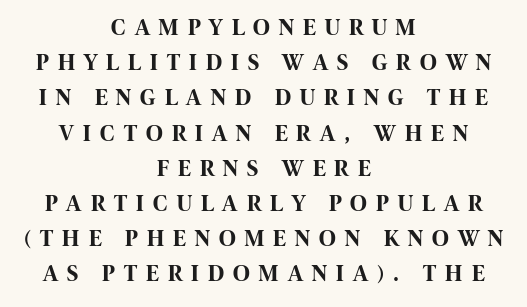
{"italic": "no", "bold": "yes", "underline": "no", "align": "center", "line_spacing": "normal", "line_spacing_ratio": 1.53, "letter_spacing": "wide", "letter_spacing_em": 0.4, "glyph_px": 23}
